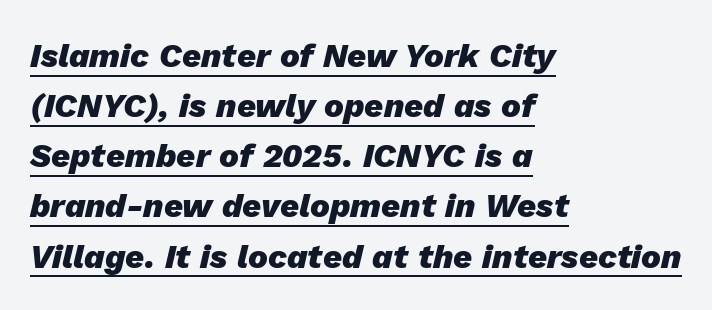
{"italic": "yes", "lean": "right", "slant_degrees": 13, "bold": "yes", "weight": "heavy", "width": "normal", "stroke_contrast": "low", "x_height": "medium", "monospaced": "no", "underline": "yes", "align": "left", "line_spacing": "normal", "line_spacing_ratio": 1.52, "letter_spacing": "normal", "letter_spacing_em": 0.0, "glyph_px": 33}
